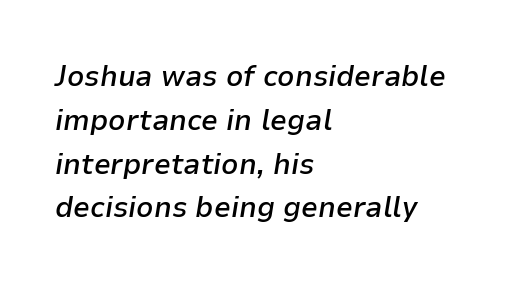
Q: Is the text bold? A: Semi-bold.
Q: Is the text italic (slanted)? A: Yes, it leans right by about 9 degrees.
Q: Is the text underlined? A: No.
Q: How is the paragraph aligned? A: Left-aligned.
Q: Is the spacing between letters normal or unusually wide? A: Normal.
Q: Is the spacing between lines tight, normal or loose? A: Normal.
Q: Width (condensed, normal, or wide)? A: Normal.
Q: Stroke contrast? A: Low.
Q: x-height? A: Medium.
Q: Monospaced? A: No.
